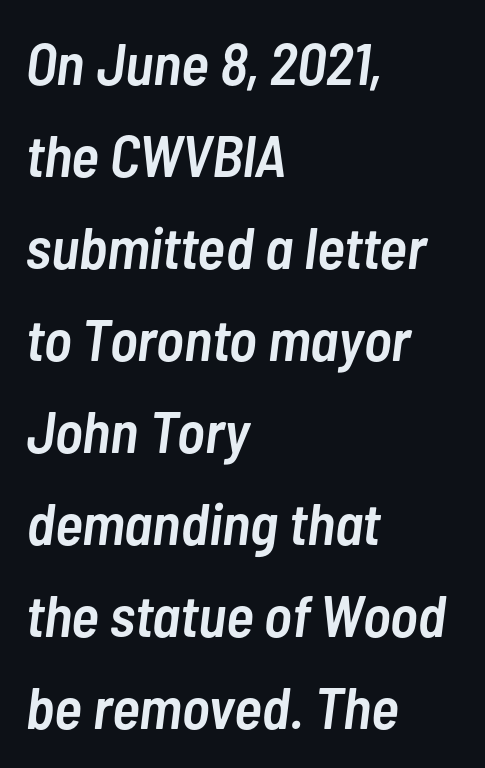
How heavy is the stroke? Medium-heavy — a semibold, shy of bold. The space directly below the letters is spotless. Which margin do the lines hug? The left one — the right edge is uneven. This sample has the flowing, uneven cadence of proportional lettering.
